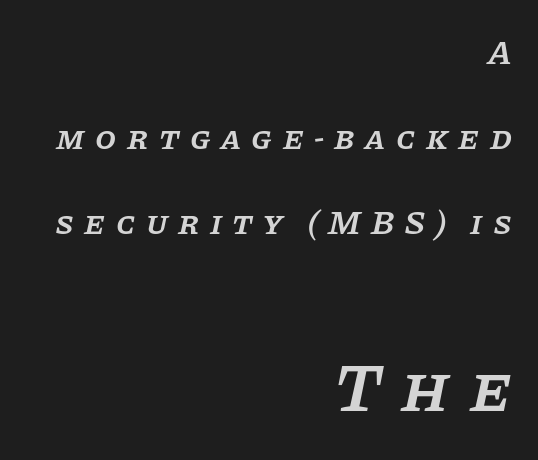
The passage shown is typed in a proportional face where columns would drift. The tracking reads as deliberately expanded to a designer's eye. One-word summary of the alignment: right. Rule under the text: the space is simply empty. Interline gaps are noticeably wide in this sample. Notice how the stems are inclined rather than vertical — that's the hallmark of italics.
